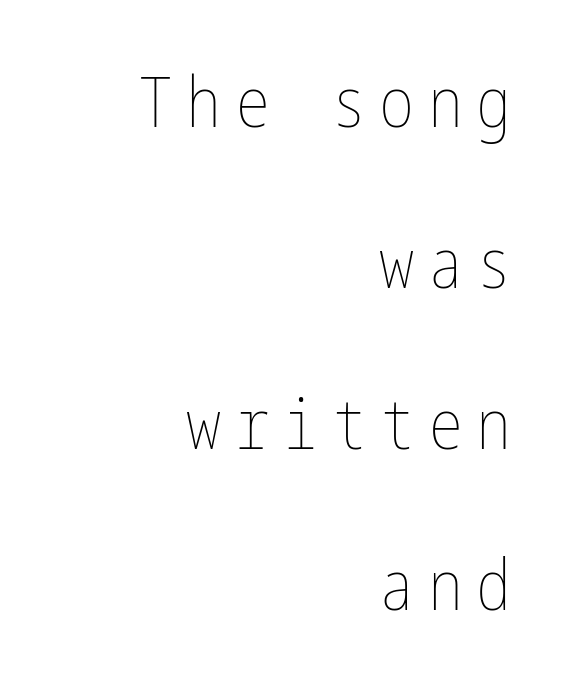
The image shows 70 px thin, condensed type, upright; set right-aligned, loose line spacing (2.3x), not underlined; low stroke contrast and a medium x-height.
